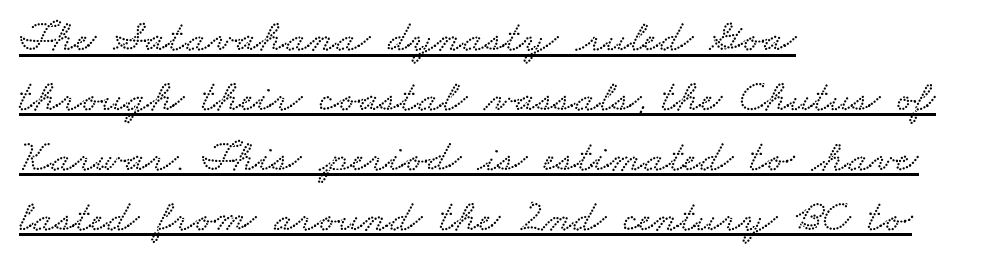
A typesetter would call this proportional, since set widths differ per character. Left-aligned paragraph, ragged on the right. These characters rest on top of a visible drawn line. The rendering uses a moderate line-height, typical for paragraphs. Observe the ordinary spacing: letters are neighbours, not strangers.
